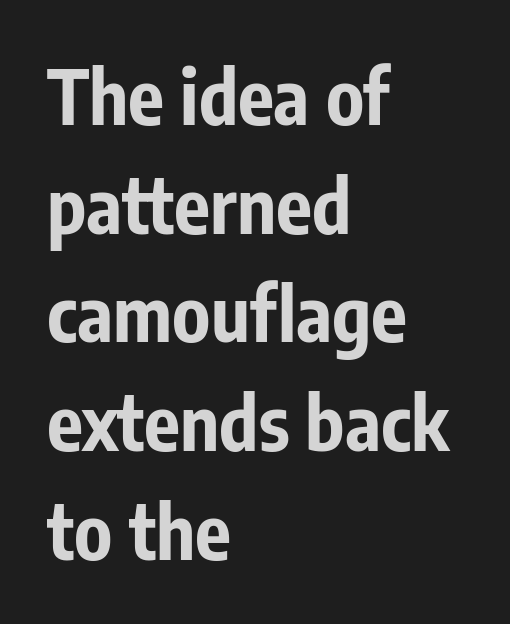
Stroke terminals: plain, sans-serif. Does the copy run flush right? No — it runs flush left. The passage shown is typed in a proportional face where columns would drift. Upright lettering throughout.
